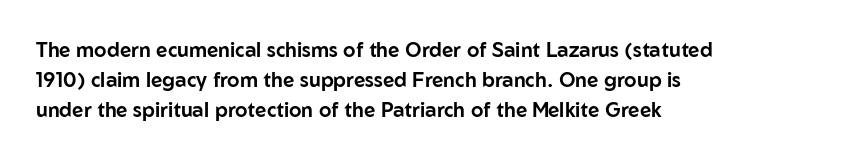
{"italic": "no", "underline": "no", "align": "left", "line_spacing": "normal", "line_spacing_ratio": 1.51, "letter_spacing": "normal", "letter_spacing_em": 0.0, "glyph_px": 20}
